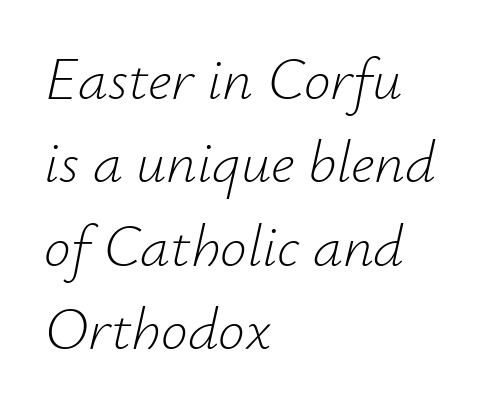
The image shows 60 px light type, italic (leaning right); set left-aligned, normal line spacing (1.39x), normal letter spacing, not underlined; low stroke contrast and a small x-height.
